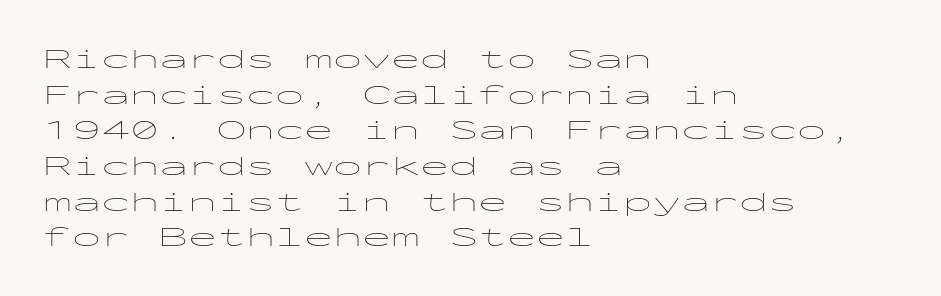
You can tell from the bare stems that sans-serif type was used. Every character here occupies the same horizontal width, giving the sample a typewriter-like rhythm. There is no visible air inserted between adjacent glyphs. Lines of text with bare space underneath.
